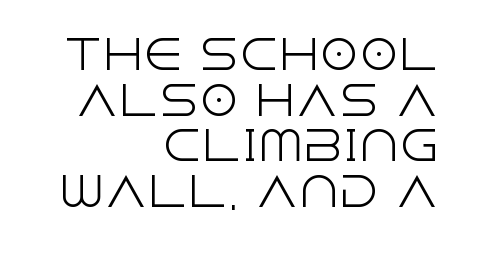
{"serif": "no", "italic": "no", "bold": "no", "weight": "light", "width": "normal", "x_height": "large", "monospaced": "no", "underline": "no", "align": "right", "line_spacing": "tight", "line_spacing_ratio": 1.14, "letter_spacing": "normal", "letter_spacing_em": 0.0, "glyph_px": 40}
